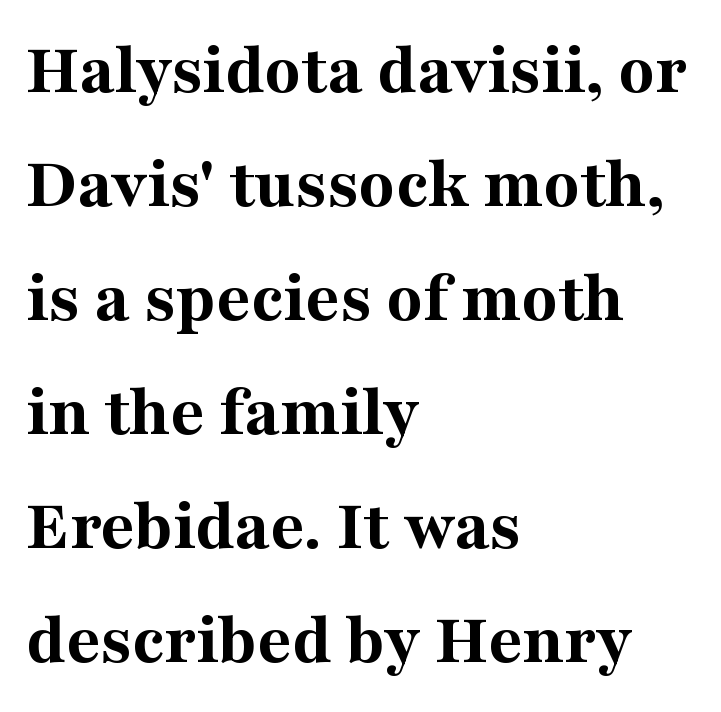
{"serif": "yes", "italic": "no", "bold": "yes", "weight": "bold", "width": "normal", "stroke_contrast": "medium", "x_height": "medium", "monospaced": "no", "underline": "no", "align": "left", "line_spacing": "normal", "line_spacing_ratio": 1.54, "letter_spacing": "normal", "letter_spacing_em": 0.0, "glyph_px": 74}
